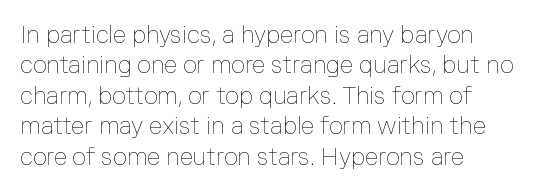
The type sits square on the baseline with zero lean. Only glyphs here, with clear space below each row. This sample is left-justified, so line endings fall wherever the words run out. Nothing unusual about the tracking: characters are spaced as the font intends. No extra ink here — the face is not bold.
